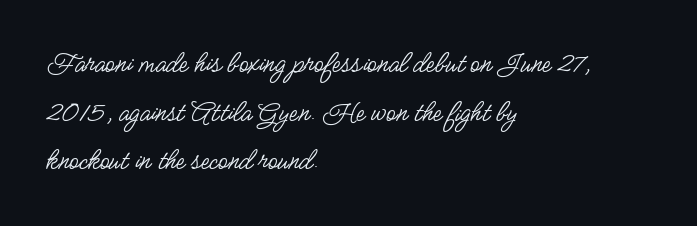
{"serif": "no", "bold": "no", "weight": "regular", "width": "condensed", "stroke_contrast": "low", "x_height": "small", "monospaced": "no", "underline": "no", "align": "left", "line_spacing": "normal", "line_spacing_ratio": 1.57, "letter_spacing": "normal", "letter_spacing_em": 0.0, "glyph_px": 31}
